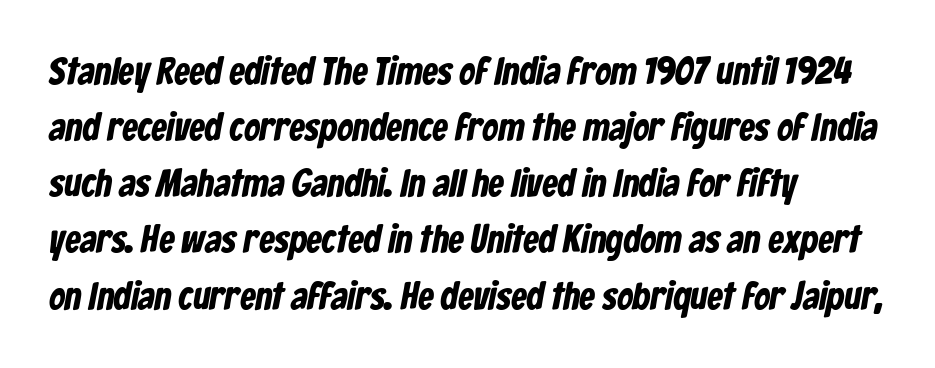
{"serif": "no", "bold": "yes", "weight": "bold", "width": "condensed", "stroke_contrast": "low", "x_height": "medium", "monospaced": "no", "underline": "no", "align": "left", "line_spacing": "normal", "line_spacing_ratio": 1.44, "letter_spacing": "normal", "letter_spacing_em": 0.0, "glyph_px": 39}
